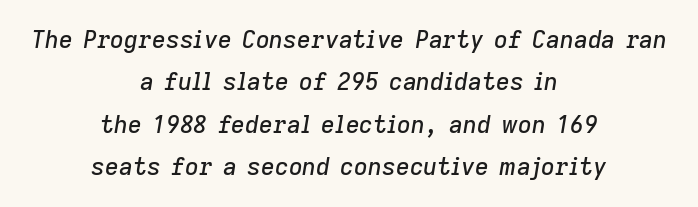
The image shows 24 px text type, italic (leaning right); set centered, line spacing 1.77x, normal letter spacing, not underlined.
